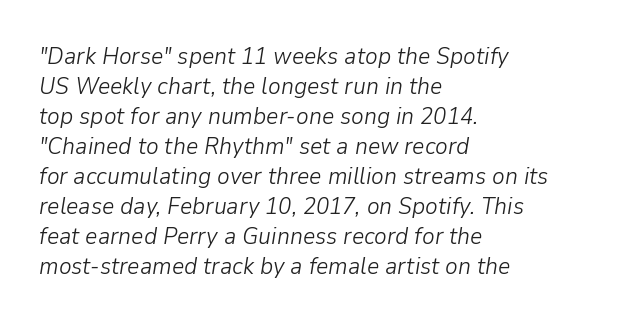
{"italic": "yes", "lean": "right", "slant_degrees": 9, "bold": "no", "underline": "no", "align": "left", "line_spacing": "normal", "line_spacing_ratio": 1.25, "letter_spacing": "normal", "letter_spacing_em": 0.0, "glyph_px": 24}
